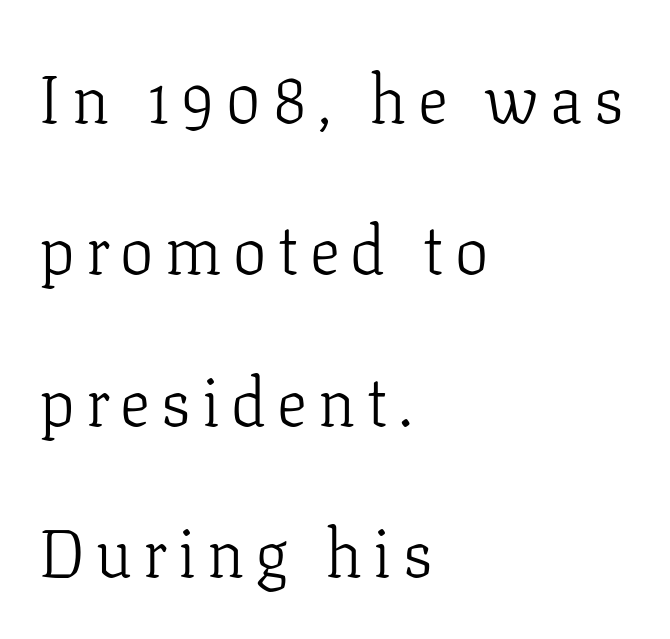
Q: Is the text bold? A: No.
Q: Is the text italic (slanted)? A: No, it is upright.
Q: Is the typeface a serif or a sans-serif typeface? A: Serif.
Q: Is the text underlined? A: No.
Q: How is the paragraph aligned? A: Left-aligned.
Q: Is the spacing between lines tight, normal or loose? A: Loose.
Q: Width (condensed, normal, or wide)? A: Normal.
Q: Stroke contrast? A: Low.
Q: x-height? A: Medium.
Q: Monospaced? A: No.
